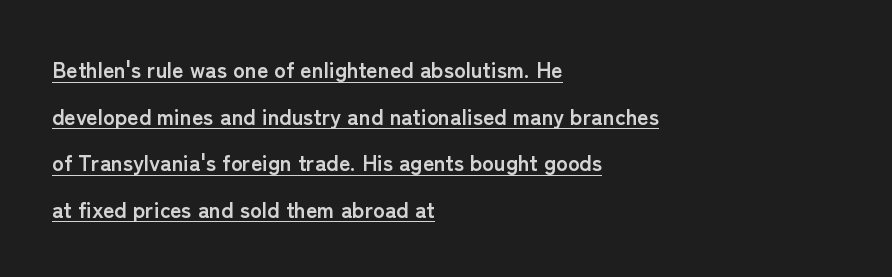
This is the regular roman posture of the typeface. Look at the tracking — it's just the regular setting, nothing added. Descenders here cross a horizontal rule under the line. Caption: bold face, heavy strokes.
